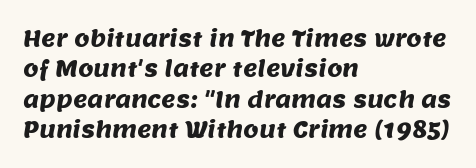
Q: Is the text underlined? A: No.
Q: How is the paragraph aligned? A: Left-aligned.
Q: Is the spacing between letters normal or unusually wide? A: Normal.
Q: Is the spacing between lines tight, normal or loose? A: Normal.
